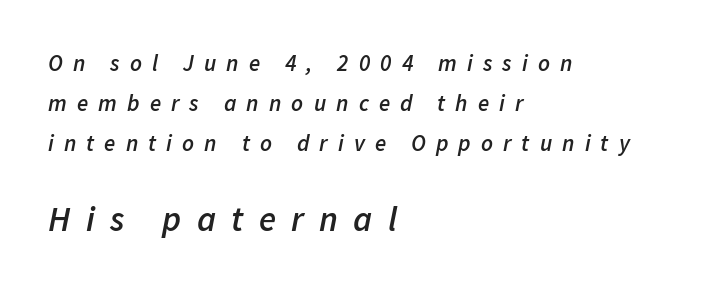
{"italic": "yes", "lean": "right", "slant_degrees": 11, "bold": "semi", "weight": "semibold", "width": "normal", "stroke_contrast": "low", "x_height": "medium", "monospaced": "no", "underline": "no", "align": "left", "line_spacing_ratio": 1.74, "letter_spacing": "wide", "letter_spacing_em": 0.44, "larger_block": "second", "size_ratio": 1.52, "glyph_px": 35}
